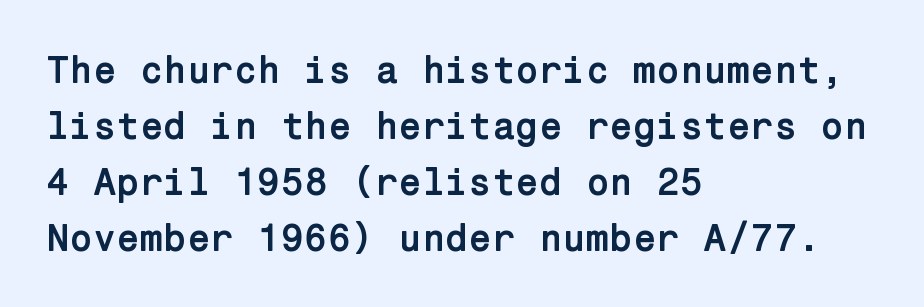
The image shows 38 px semibold sans-serif type, upright; set left-aligned, normal line spacing (1.47x), normal letter spacing, not underlined; low stroke contrast and a medium x-height.
